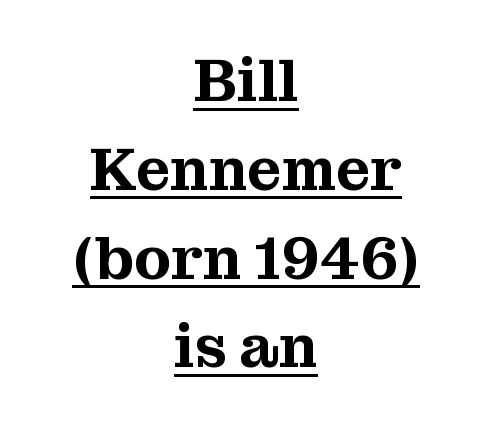
{"serif": "yes", "italic": "no", "width": "normal", "stroke_contrast": "medium", "x_height": "medium", "monospaced": "no", "underline": "yes", "align": "center", "line_spacing": "normal", "line_spacing_ratio": 1.48, "letter_spacing": "normal", "letter_spacing_em": 0.0, "glyph_px": 60}
